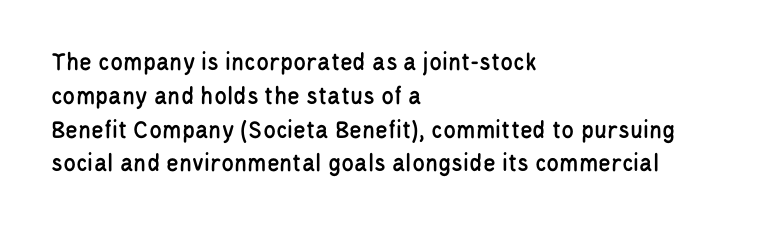
The ragged edge is on the right, which tells us the setting is flush left. How would I describe the line gaps? Plain and ordinary. This is the regular roman posture of the typeface. Only glyphs here, with clear space below each row.
